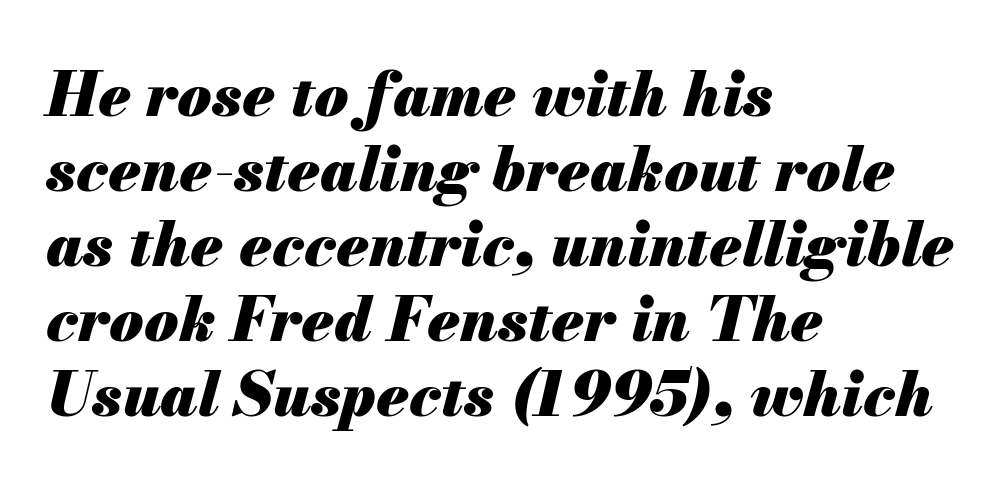
Thick stems and heavy bowls — unmistakably bold. Spacing verdict: proportional, widths tailored to each character. Rendered with sloped, italic letterforms. Spacing between characters is what you'd get straight out of the box. Words float on clear page, feet unadorned. Every row of glyphs begins at an identical x-position on the left.
